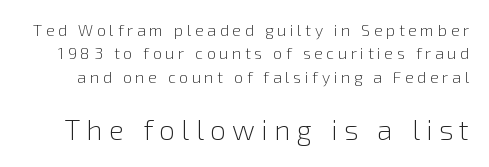
Do the characters align in a grid? No, the font is proportional. Designer's note — italics off, roman on. Caption: upper text group reduced, lower text group enlarged. Leading: standard. The specimen omits any rule beneath the text block's lines.
